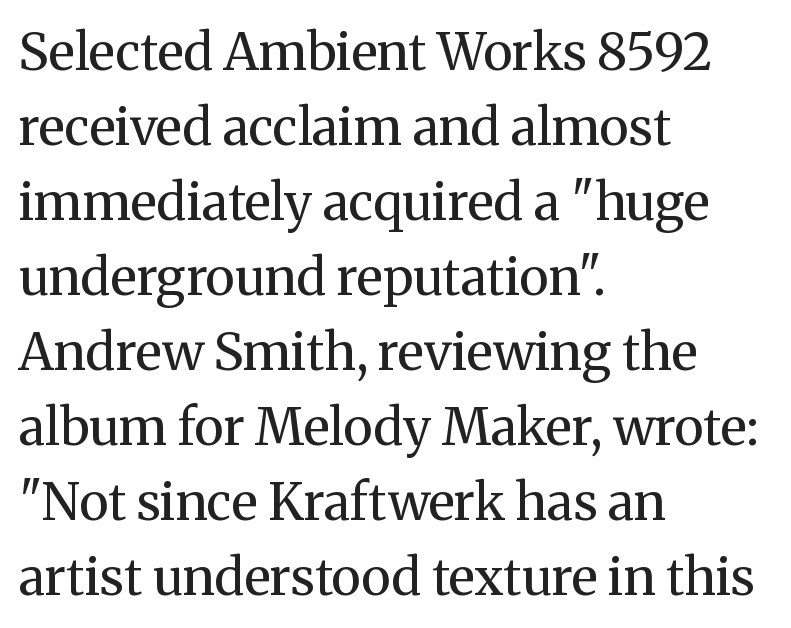
Q: Is the text bold? A: No.
Q: Is the text italic (slanted)? A: No, it is upright.
Q: Is the typeface a serif or a sans-serif typeface? A: Serif.
Q: Is the text underlined? A: No.
Q: How is the paragraph aligned? A: Left-aligned.
Q: Is the spacing between letters normal or unusually wide? A: Normal.
Q: Is the spacing between lines tight, normal or loose? A: Normal.
Q: Width (condensed, normal, or wide)? A: Normal.
Q: Stroke contrast? A: Medium.
Q: x-height? A: Medium.
Q: Monospaced? A: No.
